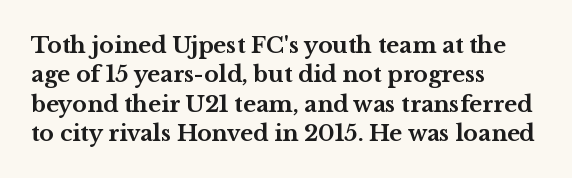
Q: Is the text bold? A: Yes.
Q: Is the text italic (slanted)? A: No, it is upright.
Q: Is the text underlined? A: No.
Q: How is the paragraph aligned? A: Left-aligned.
Q: Is the spacing between letters normal or unusually wide? A: Normal.
Q: Is the spacing between lines tight, normal or loose? A: Normal.
